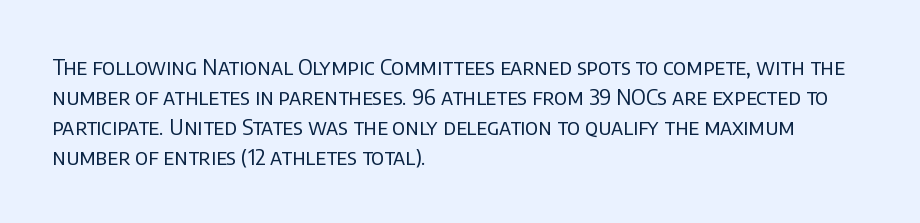
The image shows 22 px text type, upright; set left-aligned, normal line spacing (1.37x), normal letter spacing, not underlined.
